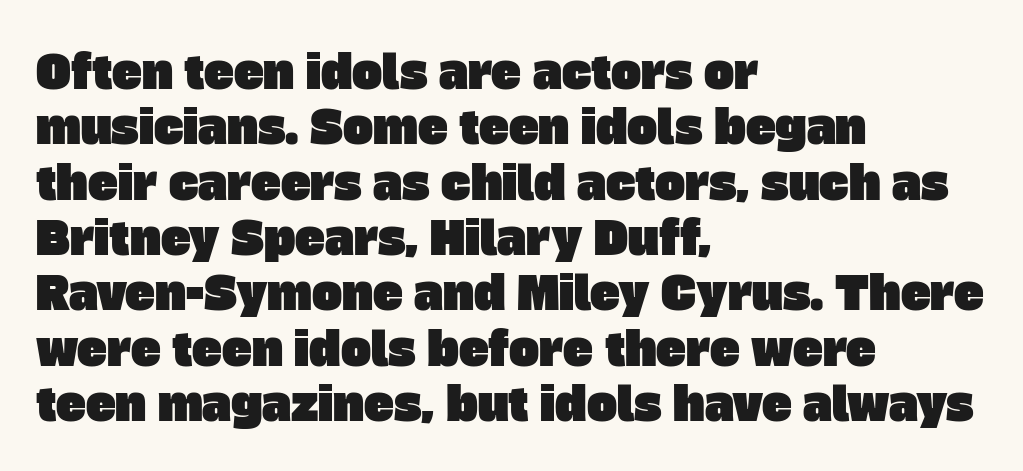
Regarding serifs, this sample does without them. Think of a printed novel: that variable character pitch is what you see here. All the whitespace from short lines collects on the right. Underlining? Definitely not there.
